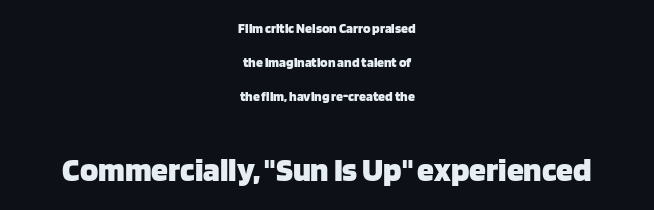
{"serif": "no", "italic": "no", "bold": "yes", "weight": "heavy", "width": "normal", "stroke_contrast": "low", "x_height": "large", "monospaced": "no", "underline": "no", "align": "center", "line_spacing": "loose", "line_spacing_ratio": 2.43, "letter_spacing": "normal", "letter_spacing_em": 0.0, "larger_block": "second", "size_ratio": 2.43, "glyph_px": 34}
